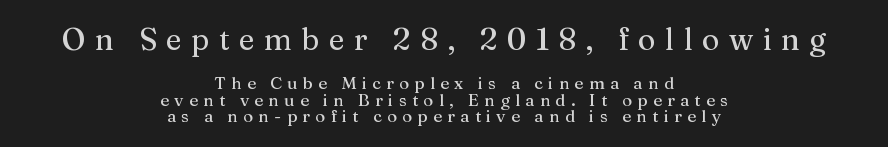
The image shows 30 px serif type, upright; set centered, tight line spacing (0.95x), unusually wide letter spacing (+0.31 em), not underlined; the first (top) block is 1.76x larger; medium stroke contrast and a medium x-height.
